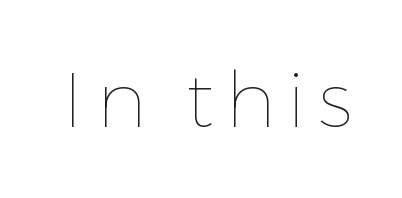
Q: Is the text bold? A: No.
Q: Is the text italic (slanted)? A: No, it is upright.
Q: Is the text underlined? A: No.
Q: Width (condensed, normal, or wide)? A: Normal.
Q: Stroke contrast? A: Low.
Q: x-height? A: Medium.
Q: Monospaced? A: No.
